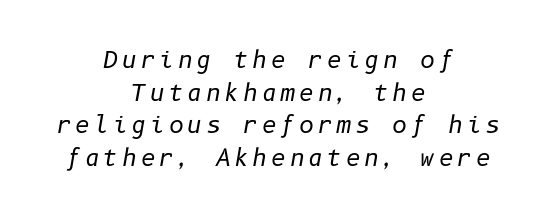
Q: Is the text bold? A: No.
Q: Is the text italic (slanted)? A: Yes, it leans right by about 10 degrees.
Q: Is the text underlined? A: No.
Q: How is the paragraph aligned? A: Centered.
Q: Is the spacing between lines tight, normal or loose? A: Normal.
